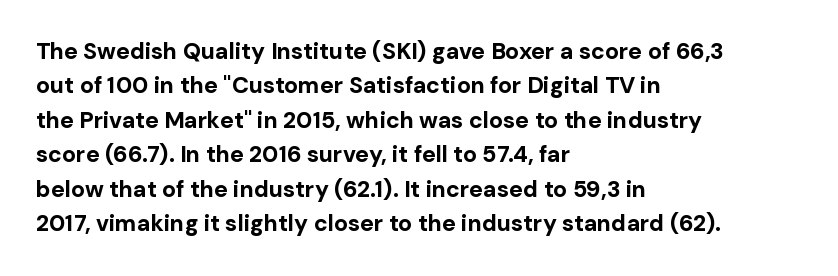
Is the letter spacing exaggerated? No — it looks like the ordinary default. Reading down the block, your eye returns to a fixed left position each line. Heavy-handed strokes throughout: this text is bold. Just letters on the line, the space beneath them empty. Baseline-to-baseline distance is the conventional proportion of letter height. A roman cut, with each character standing at attention.
